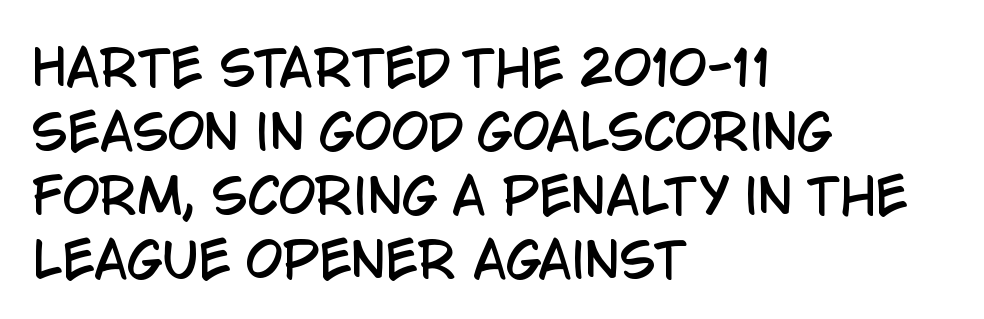
The image shows 48 px condensed sans-serif type, upright; set left-aligned, normal line spacing (1.33x), normal letter spacing, not underlined; low stroke contrast and a large x-height.
